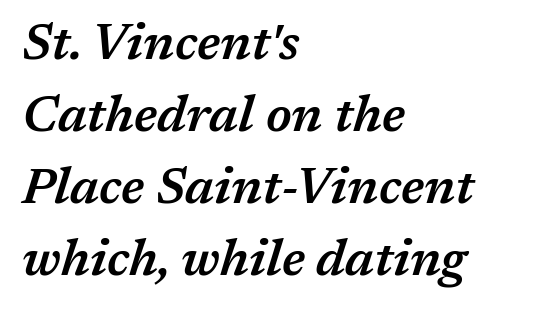
Q: Is the text bold? A: Semi-bold.
Q: Is the text italic (slanted)? A: Yes, it leans right by about 17 degrees.
Q: Is the text underlined? A: No.
Q: How is the paragraph aligned? A: Left-aligned.
Q: Is the spacing between letters normal or unusually wide? A: Normal.
Q: Is the spacing between lines tight, normal or loose? A: Normal.
Q: Width (condensed, normal, or wide)? A: Normal.
Q: Stroke contrast? A: Medium.
Q: x-height? A: Medium.
Q: Monospaced? A: No.
